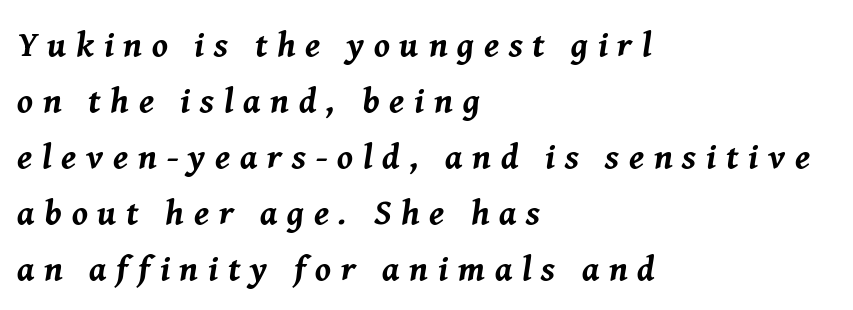
The image shows 35 px bold type, italic (leaning right); set left-aligned, normal line spacing (1.6x), unusually wide letter spacing (+0.28 em), not underlined; medium stroke contrast and a medium x-height.
